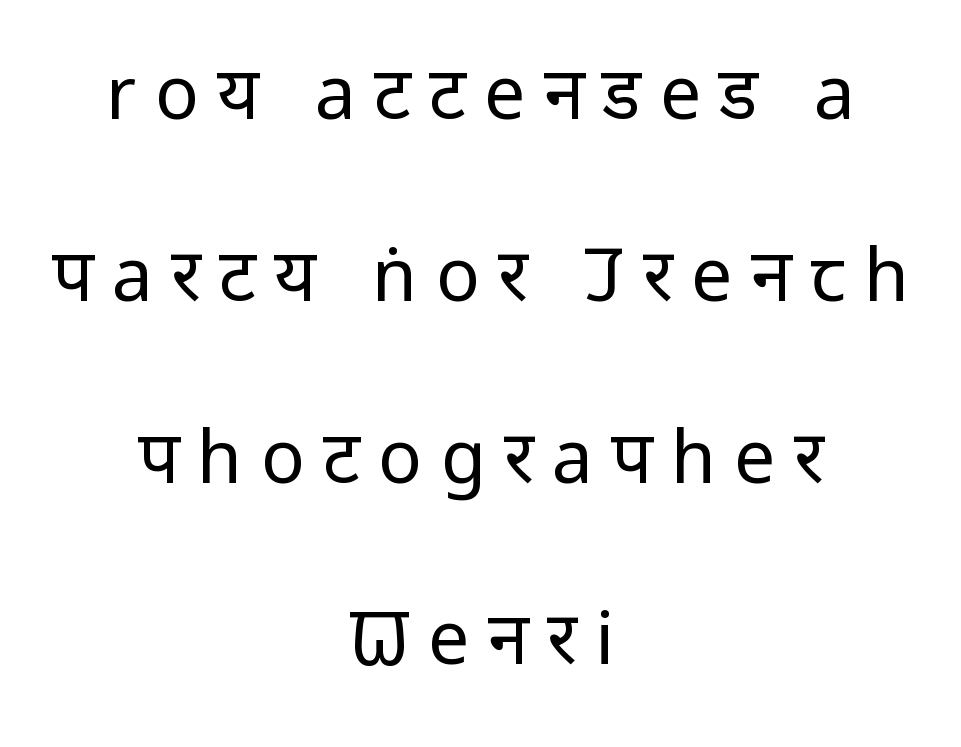
Q: Is the text bold? A: No.
Q: Is the text italic (slanted)? A: No, it is upright.
Q: Is the typeface a serif or a sans-serif typeface? A: Sans-serif.
Q: Is the text underlined? A: No.
Q: How is the paragraph aligned? A: Centered.
Q: Is the spacing between letters normal or unusually wide? A: Unusually wide.
Q: Is the spacing between lines tight, normal or loose? A: Loose.
Q: Width (condensed, normal, or wide)? A: Condensed.
Q: Stroke contrast? A: Low.
Q: x-height? A: Large.
Q: Monospaced? A: No.
